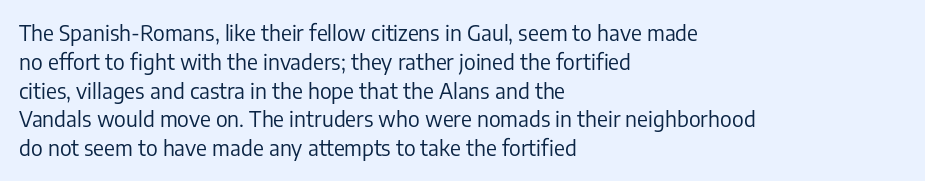
The image shows 21 px text type, upright; set left-aligned, normal line spacing (1.37x), normal letter spacing, not underlined.
